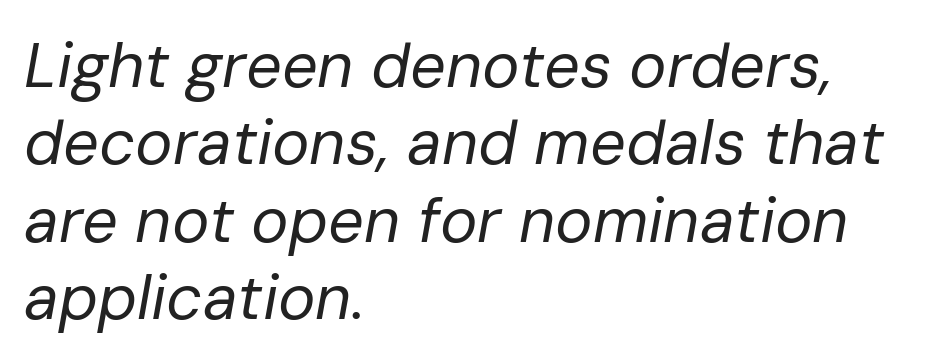
The image shows 63 px regular-weight type, italic (leaning right); set left-aligned, line spacing 1.23x, normal letter spacing, not underlined; low stroke contrast and a medium x-height.
